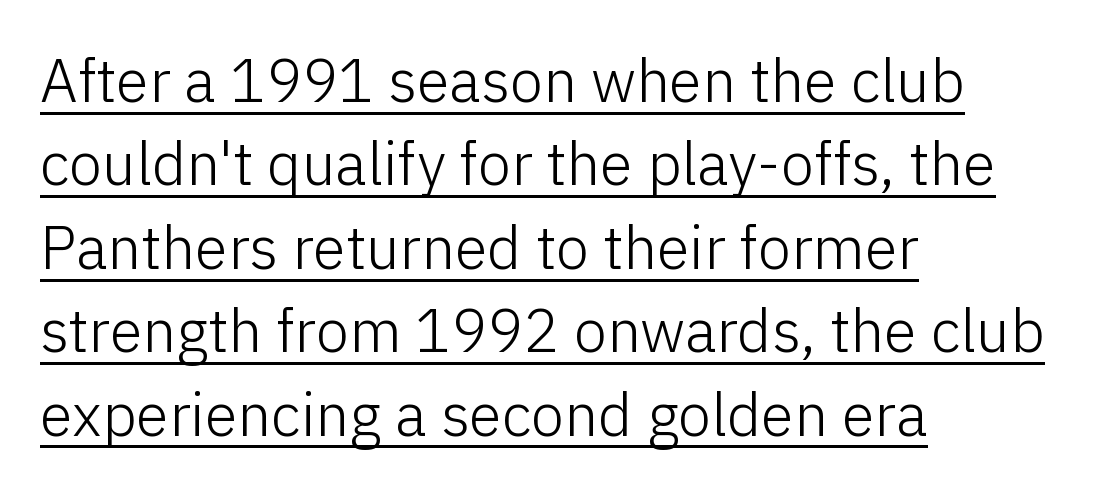
Q: Is the text bold? A: No.
Q: Is the text italic (slanted)? A: No, it is upright.
Q: Is the typeface a serif or a sans-serif typeface? A: Sans-serif.
Q: Is the text underlined? A: Yes.
Q: How is the paragraph aligned? A: Left-aligned.
Q: Is the spacing between letters normal or unusually wide? A: Normal.
Q: Is the spacing between lines tight, normal or loose? A: Normal.
Q: Width (condensed, normal, or wide)? A: Normal.
Q: Stroke contrast? A: Low.
Q: x-height? A: Medium.
Q: Monospaced? A: No.
